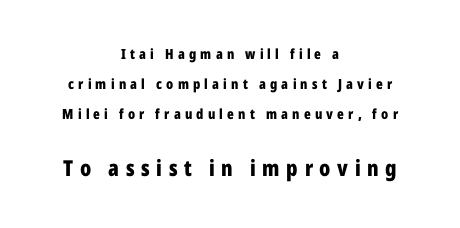
{"italic": "no", "bold": "yes", "underline": "no", "align": "center", "line_spacing": "loose", "line_spacing_ratio": 2.16, "letter_spacing": "wide", "letter_spacing_em": 0.3, "larger_block": "second", "size_ratio": 1.57, "glyph_px": 22}
